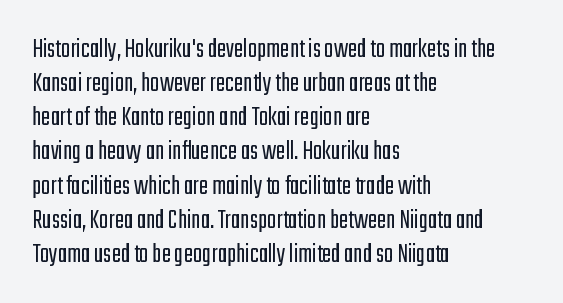
Q: Is the text bold? A: No.
Q: Is the text italic (slanted)? A: No, it is upright.
Q: Is the typeface a serif or a sans-serif typeface? A: Sans-serif.
Q: Is the text underlined? A: No.
Q: How is the paragraph aligned? A: Left-aligned.
Q: Is the spacing between letters normal or unusually wide? A: Normal.
Q: Width (condensed, normal, or wide)? A: Condensed.
Q: Stroke contrast? A: Low.
Q: x-height? A: Medium.
Q: Monospaced? A: No.
